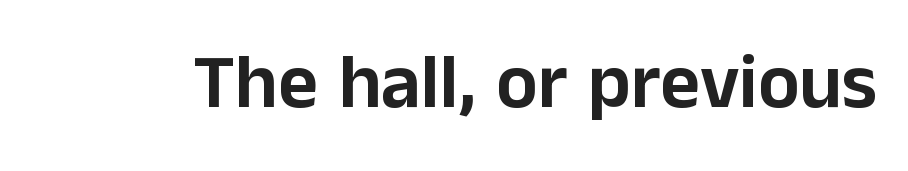
Between one letter and the next there's only the usual sliver of space. Is this a sans? Yes — the strokes have no serifs. This rendering features lettering with no underline. This is the regular roman posture of the typeface. Each letter keeps its own natural width here, so spacing adapts to shape.
